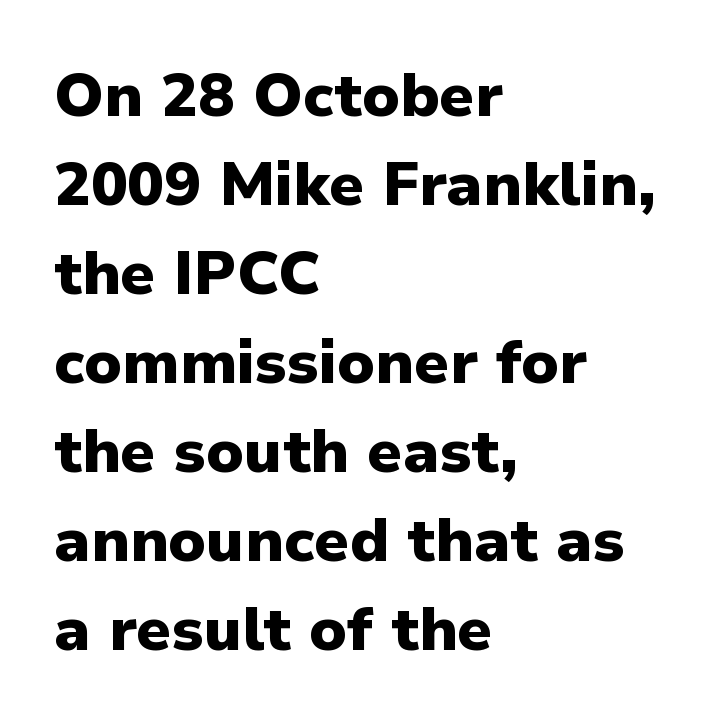
Unmarked baselines from the first word to the last. Every character sits straight up, as roman type does. The block of text has a typical density, with ordinary space between rows. Chunky letters — that's bold for sure. The face used here is a sans, in the tradition of grotesques and geometrics. Leftover space on each line is placed entirely after the last word.
